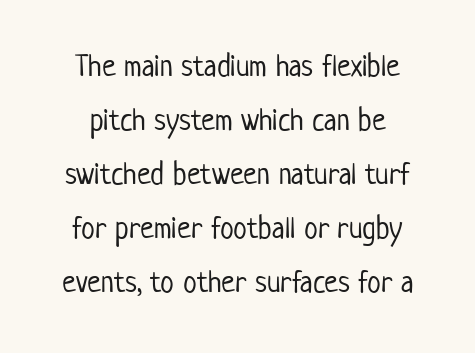
The image shows 31 px light, condensed sans-serif type, upright; set line spacing 1.74x, normal letter spacing, not underlined; low stroke contrast and a medium x-height.
